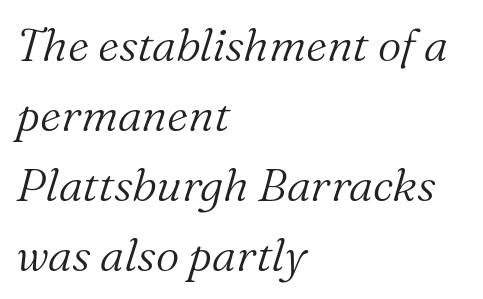
Q: Is the text bold? A: No.
Q: Is the text italic (slanted)? A: Yes, it leans right by about 16 degrees.
Q: Is the typeface a serif or a sans-serif typeface? A: Serif.
Q: Is the text underlined? A: No.
Q: How is the paragraph aligned? A: Left-aligned.
Q: Is the spacing between letters normal or unusually wide? A: Normal.
Q: Is the spacing between lines tight, normal or loose? A: Normal.
Q: Width (condensed, normal, or wide)? A: Normal.
Q: Stroke contrast? A: Medium.
Q: x-height? A: Medium.
Q: Monospaced? A: No.
